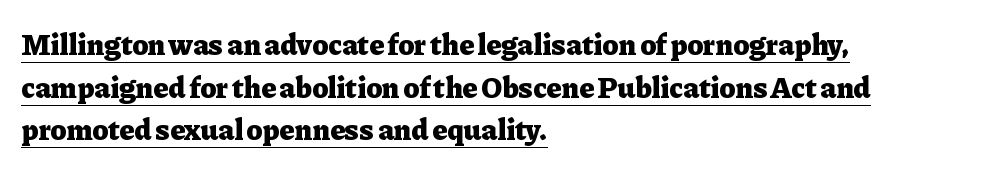
{"serif": "yes", "italic": "no", "bold": "yes", "weight": "heavy", "width": "normal", "stroke_contrast": "low", "x_height": "medium", "monospaced": "no", "underline": "yes", "align": "left", "line_spacing": "normal", "line_spacing_ratio": 1.42, "letter_spacing": "normal", "letter_spacing_em": 0.0, "glyph_px": 30}
